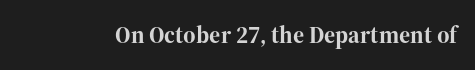
The image shows 24 px bold type, upright; set normal letter spacing, not underlined.
